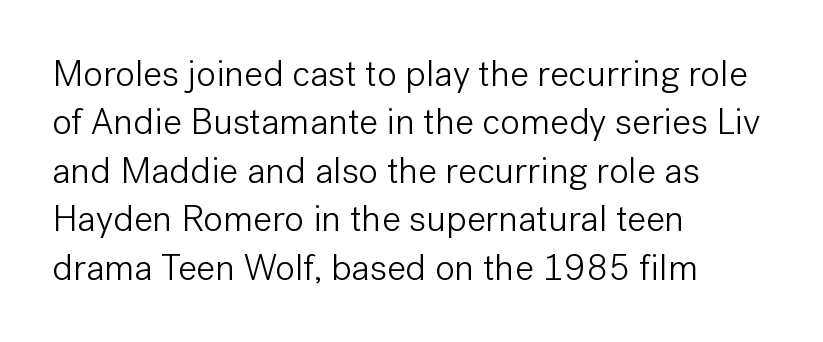
The image shows 37 px light sans-serif type, upright; set left-aligned, normal line spacing (1.31x), normal letter spacing, not underlined; low stroke contrast and a medium x-height.
